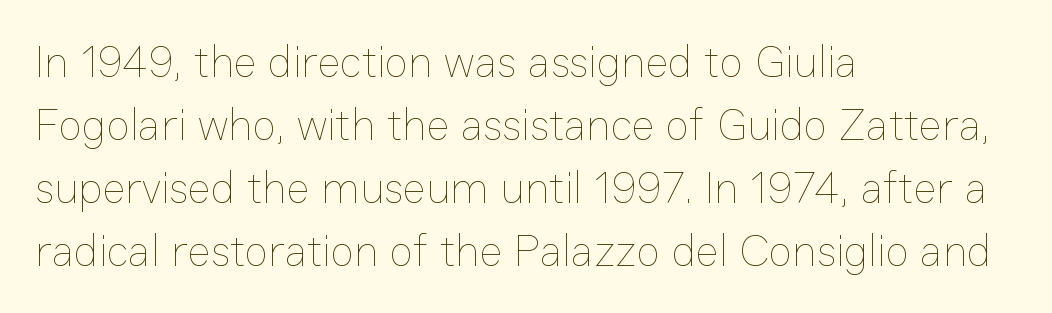
The image shows 44 px thin type, upright; set left-aligned, normal line spacing (1.43x), normal letter spacing, not underlined; low stroke contrast and a medium x-height.
